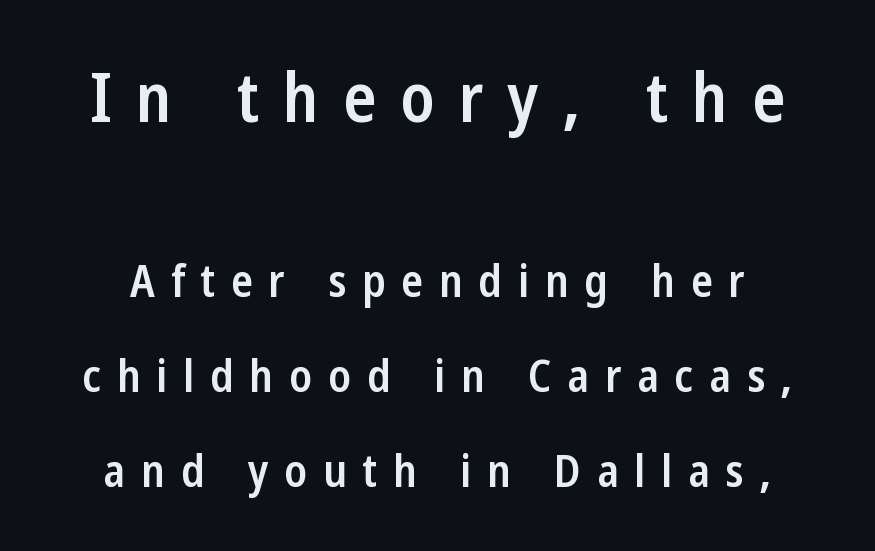
Q: Is the text bold? A: Semi-bold.
Q: Is the text italic (slanted)? A: No, it is upright.
Q: Is the typeface a serif or a sans-serif typeface? A: Sans-serif.
Q: Is the text underlined? A: No.
Q: Is the spacing between letters normal or unusually wide? A: Unusually wide.
Q: Is the spacing between lines tight, normal or loose? A: Loose.
Q: Which block of text is set in a larger size, the first (top) or the second (bottom)? A: The first (top) one.
Q: Width (condensed, normal, or wide)? A: Condensed.
Q: Stroke contrast? A: Low.
Q: x-height? A: Medium.
Q: Monospaced? A: No.
